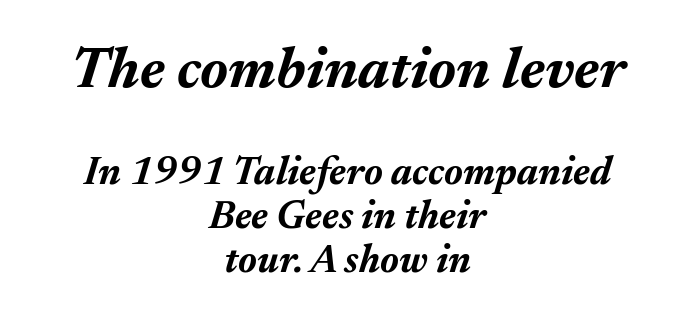
The image shows 58 px bold type, italic (leaning right); set centered, tight line spacing (1.12x), normal letter spacing, not underlined; the first (top) block is 1.49x larger; medium stroke contrast and a medium x-height.
